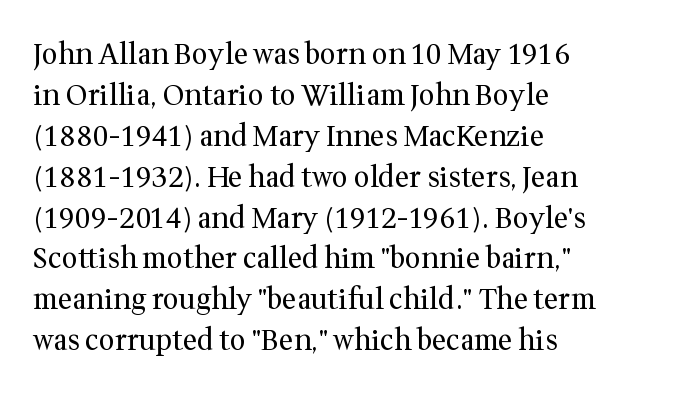
The image shows 28 px regular-weight serif type, upright; set left-aligned, normal line spacing (1.46x), normal letter spacing, not underlined; medium stroke contrast and a medium x-height.
